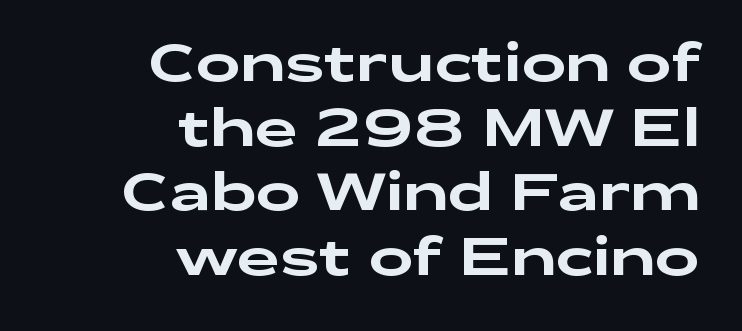
Q: Is the text italic (slanted)? A: No, it is upright.
Q: Is the typeface a serif or a sans-serif typeface? A: Sans-serif.
Q: Is the text underlined? A: No.
Q: How is the paragraph aligned? A: Right-aligned.
Q: Is the spacing between letters normal or unusually wide? A: Normal.
Q: Width (condensed, normal, or wide)? A: Wide.
Q: Stroke contrast? A: Low.
Q: x-height? A: Medium.
Q: Monospaced? A: No.
